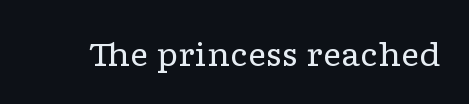
This sample has the flowing, uneven cadence of proportional lettering. Stroke terminals: seriffed. Letters rest on an invisible, unmarked baseline. These glyphs show unthickened strokes, regular width or finer.
